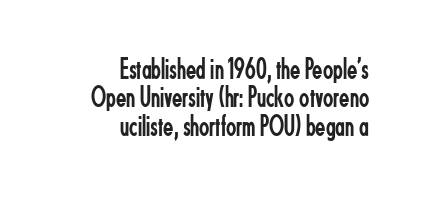
{"serif": "no", "italic": "no", "bold": "no", "weight": "regular", "width": "condensed", "stroke_contrast": "low", "x_height": "small", "monospaced": "no", "underline": "no", "align": "right", "line_spacing": "tight", "line_spacing_ratio": 0.95, "letter_spacing": "normal", "letter_spacing_em": 0.0, "glyph_px": 30}
